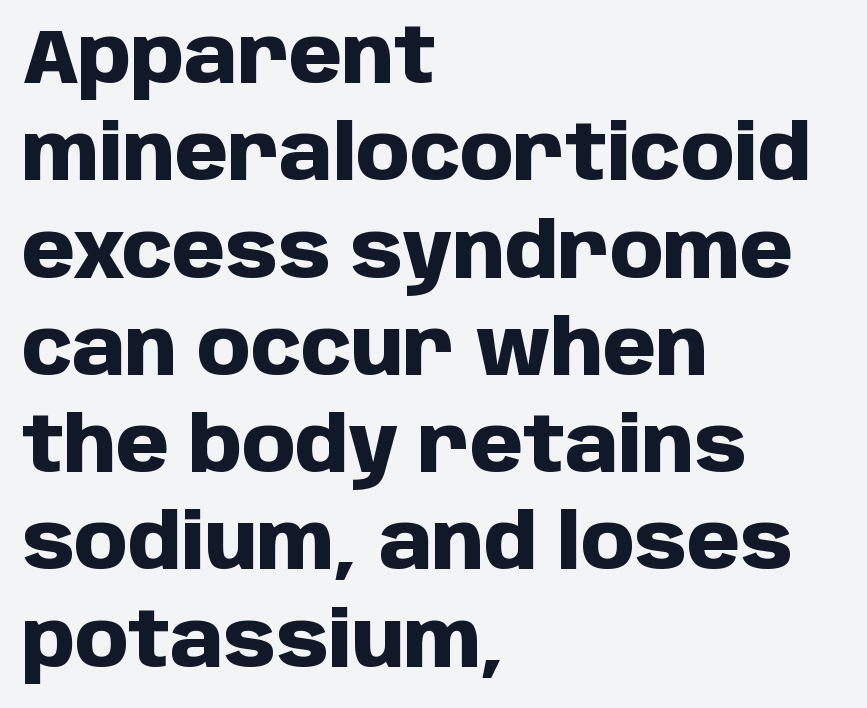
Q: Is the text bold? A: Yes.
Q: Is the text italic (slanted)? A: No, it is upright.
Q: Is the typeface a serif or a sans-serif typeface? A: Sans-serif.
Q: Is the text underlined? A: No.
Q: How is the paragraph aligned? A: Left-aligned.
Q: Is the spacing between letters normal or unusually wide? A: Normal.
Q: Is the spacing between lines tight, normal or loose? A: Normal.
Q: Width (condensed, normal, or wide)? A: Normal.
Q: Stroke contrast? A: Low.
Q: x-height? A: Large.
Q: Monospaced? A: No.
